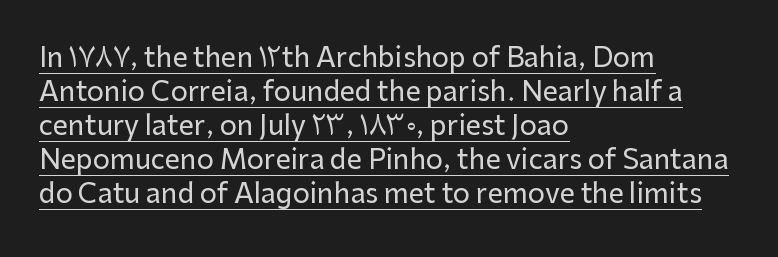
The image shows 27 px text type, upright; set left-aligned, normal line spacing (1.26x), normal letter spacing, underlined.
